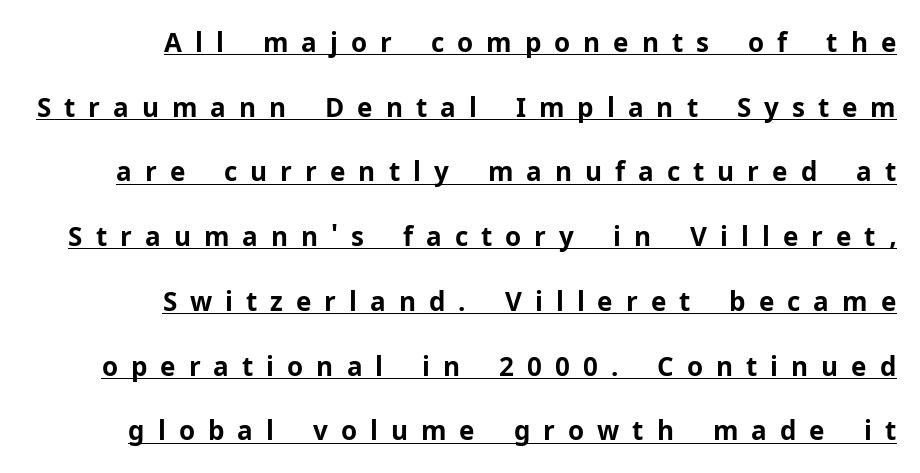
The image shows 26 px bold type, upright; set right-aligned, loose line spacing (2.49x), unusually wide letter spacing (+0.5 em), underlined.
